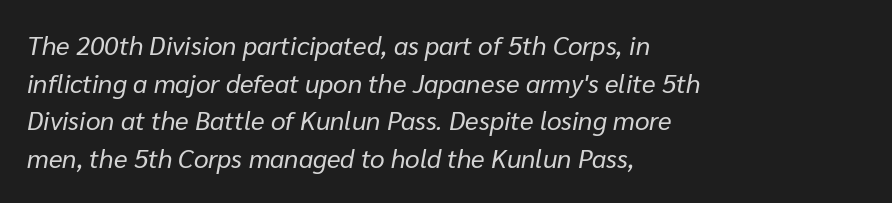
The passage shown has conventional tracking throughout. A typesetter would mark this as italic. Whoever set this chose a conventional vertical rhythm. Type without underlining. Line starts are locked; line ends wander. Think standard paragraph weight, or any step lighter than that.
